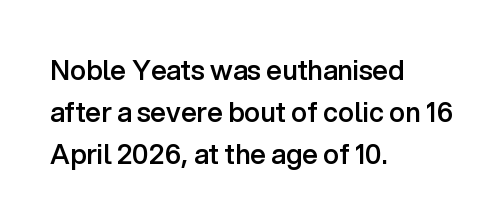
Q: Is the text bold? A: Semi-bold.
Q: Is the text italic (slanted)? A: No, it is upright.
Q: Is the text underlined? A: No.
Q: How is the paragraph aligned? A: Left-aligned.
Q: Is the spacing between letters normal or unusually wide? A: Normal.
Q: Is the spacing between lines tight, normal or loose? A: Normal.
